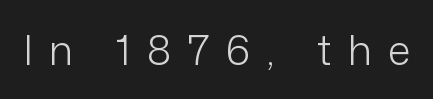
Q: Is the text bold? A: No.
Q: Is the text italic (slanted)? A: No, it is upright.
Q: Is the typeface a serif or a sans-serif typeface? A: Sans-serif.
Q: Is the text underlined? A: No.
Q: Is the spacing between letters normal or unusually wide? A: Unusually wide.
Q: Width (condensed, normal, or wide)? A: Normal.
Q: Stroke contrast? A: Low.
Q: x-height? A: Medium.
Q: Monospaced? A: No.
